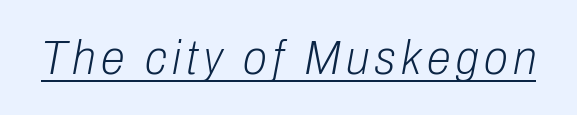
Check the space under the baseline: a stroke is drawn there. In terms of posture, this sample is oblique. Proportional: the letters do not fall into vertical columns. The passage shown is not bold in any degree.
